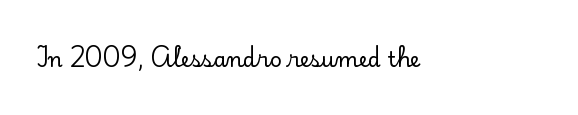
The image shows 21 px text type, upright; set normal letter spacing, not underlined.
